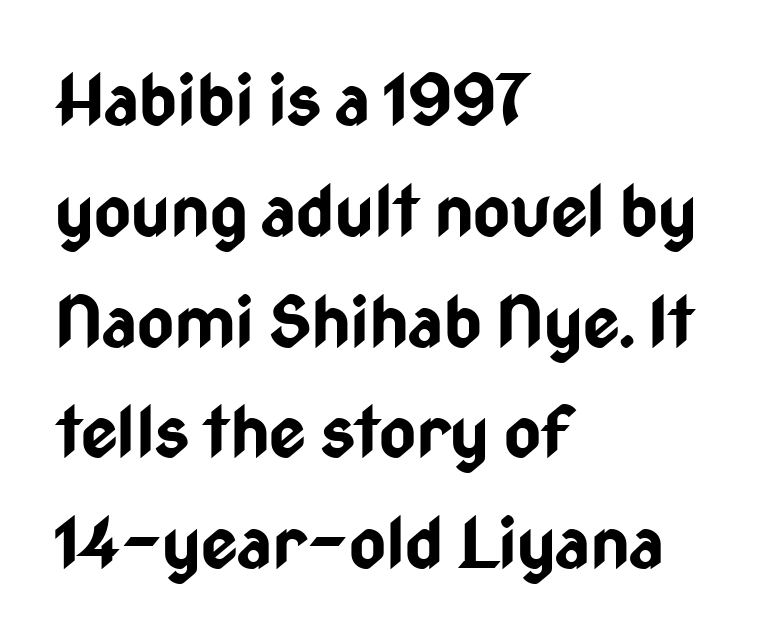
The image shows 71 px bold, condensed sans-serif type, upright; set left-aligned, normal line spacing (1.56x), normal letter spacing, not underlined; low stroke contrast and a medium x-height.
